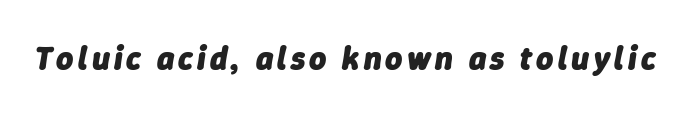
Q: Is the text bold? A: Yes.
Q: Is the text italic (slanted)? A: Yes, it leans right by about 9 degrees.
Q: Is the text underlined? A: No.
Q: Width (condensed, normal, or wide)? A: Normal.
Q: Stroke contrast? A: Low.
Q: x-height? A: Medium.
Q: Monospaced? A: No.
